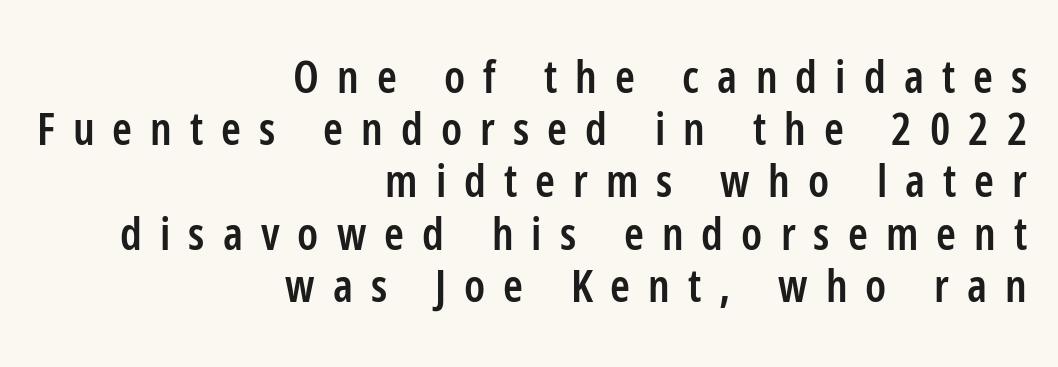
Character widths vary here, with narrow letters taking less room than wide ones. What kind of face is this? One without serifs — a sans. Notice how the passage keeps a crisp vertical edge on the right only. As a designer I'd log this as weight 600, semibold. Short note: letters widely spaced. This is roman type, the default non-slanted kind.
